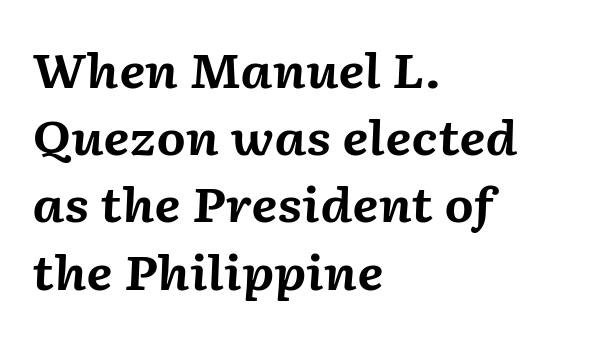
Q: Is the text bold? A: Yes.
Q: Is the text italic (slanted)? A: Yes, it leans right by about 2 degrees.
Q: Is the text underlined? A: No.
Q: How is the paragraph aligned? A: Left-aligned.
Q: Is the spacing between letters normal or unusually wide? A: Normal.
Q: Is the spacing between lines tight, normal or loose? A: Normal.
Q: Width (condensed, normal, or wide)? A: Normal.
Q: Stroke contrast? A: Medium.
Q: x-height? A: Medium.
Q: Monospaced? A: No.
